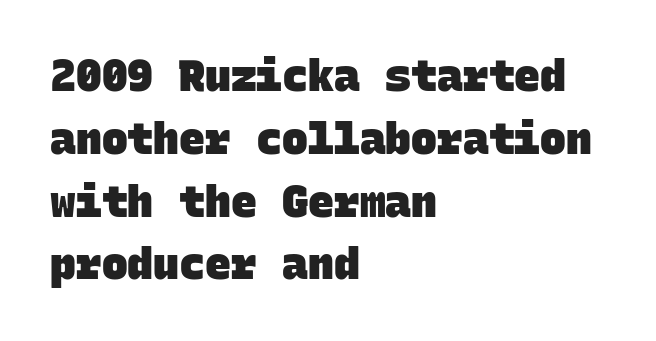
Spacing verdict: monospaced, one width for all characters. Check the space under the baseline: it is left empty. A typesetter would call this zero additional tracking. Regarding serifs, this sample does without them. The vertical gap from one line to the next is medium. Heft: maximum for text — a bold.
